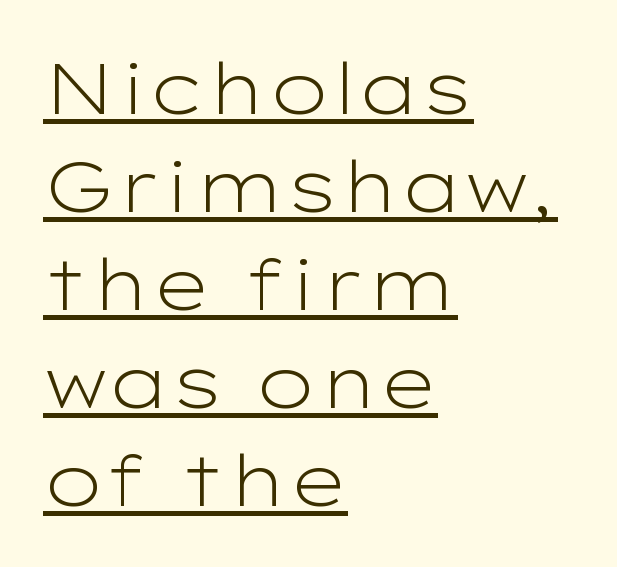
The image shows 71 px light, wide sans-serif type, upright; set left-aligned, normal line spacing (1.38x), normal letter spacing, underlined; low stroke contrast and a medium x-height.
